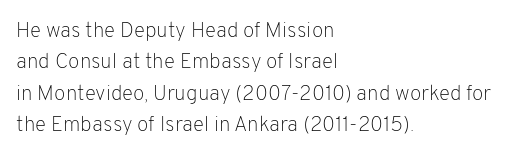
Q: Is the text bold? A: No.
Q: Is the text italic (slanted)? A: No, it is upright.
Q: Is the text underlined? A: No.
Q: How is the paragraph aligned? A: Left-aligned.
Q: Is the spacing between letters normal or unusually wide? A: Normal.
Q: Is the spacing between lines tight, normal or loose? A: Normal.
